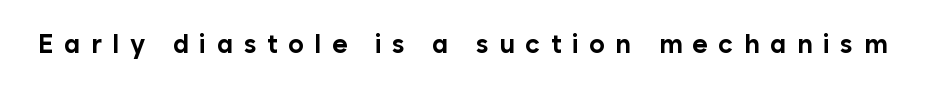
The image shows 26 px bold type, upright; set unusually wide letter spacing (+0.41 em), not underlined.
